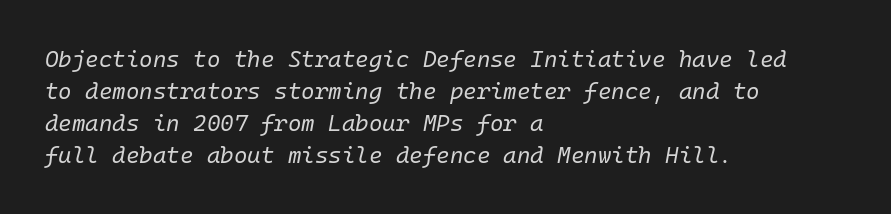
{"italic": "yes", "lean": "right", "slant_degrees": 10, "bold": "no", "underline": "no", "align": "left", "line_spacing": "normal", "line_spacing_ratio": 1.39, "letter_spacing": "normal", "letter_spacing_em": 0.0, "glyph_px": 23}
